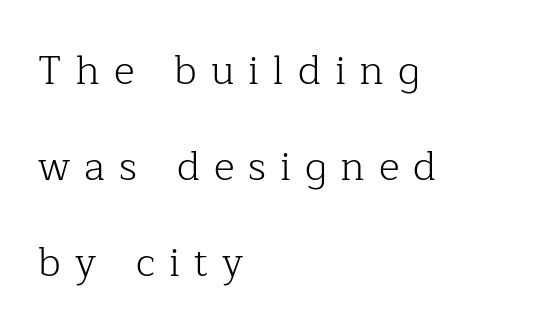
The image shows 40 px light serif type, upright; set left-aligned, loose line spacing (2.4x), unusually wide letter spacing (+0.35 em), not underlined; low stroke contrast and a medium x-height.
